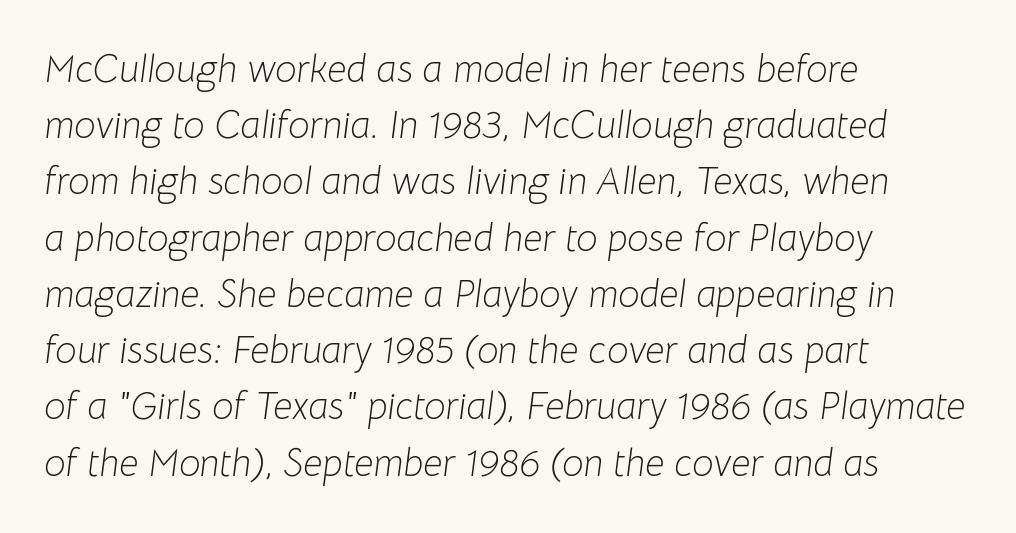
The image shows 38 px light type, italic (leaning right); set left-aligned, normal line spacing (1.48x), normal letter spacing, not underlined; low stroke contrast and a medium x-height.
